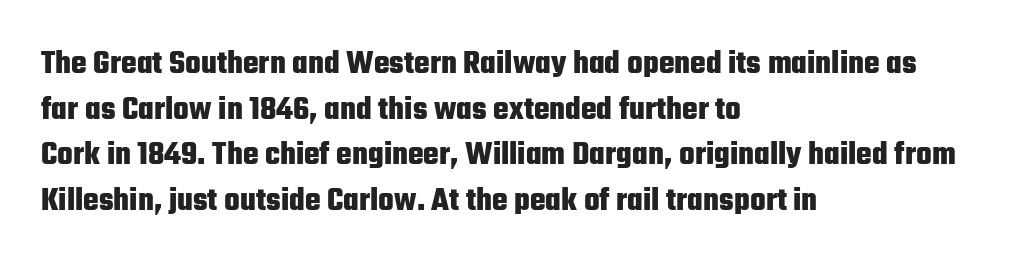
{"serif": "no", "italic": "no", "bold": "yes", "weight": "heavy", "width": "condensed", "stroke_contrast": "low", "x_height": "medium", "monospaced": "no", "underline": "no", "align": "left", "line_spacing": "normal", "line_spacing_ratio": 1.38, "letter_spacing": "normal", "letter_spacing_em": 0.0, "glyph_px": 33}
